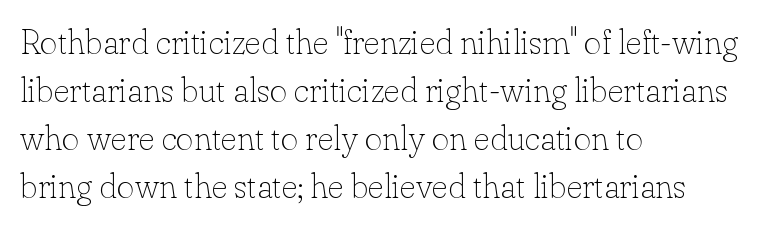
The specimen omits any rule beneath the text block's lines. Nobody touched the tracking dial on this one. Students, observe: this is what conventionally led text looks like. Rendered with straight, roman letterforms. Notice how the passage keeps a crisp vertical edge on the left only.
